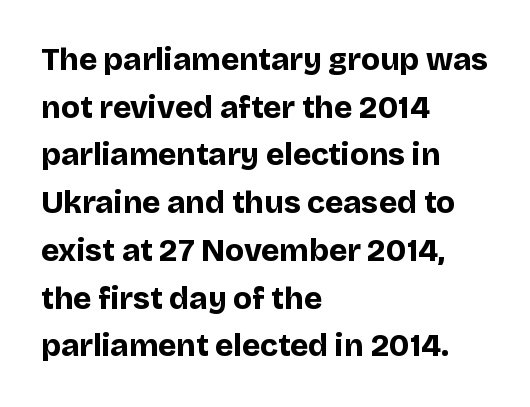
Q: Is the text bold? A: Yes.
Q: Is the text italic (slanted)? A: No, it is upright.
Q: Is the typeface a serif or a sans-serif typeface? A: Sans-serif.
Q: Is the text underlined? A: No.
Q: How is the paragraph aligned? A: Left-aligned.
Q: Is the spacing between letters normal or unusually wide? A: Normal.
Q: Is the spacing between lines tight, normal or loose? A: Normal.
Q: Width (condensed, normal, or wide)? A: Normal.
Q: Stroke contrast? A: Low.
Q: x-height? A: Large.
Q: Monospaced? A: No.
